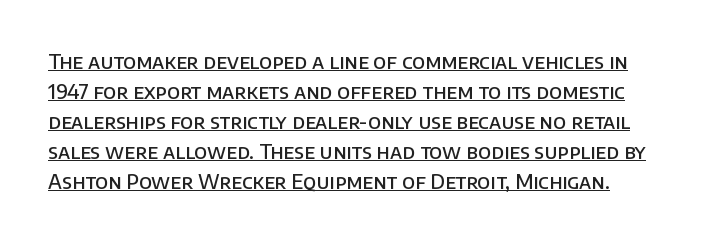
The image shows 20 px text type, upright; set normal line spacing (1.5x), normal letter spacing, underlined.
